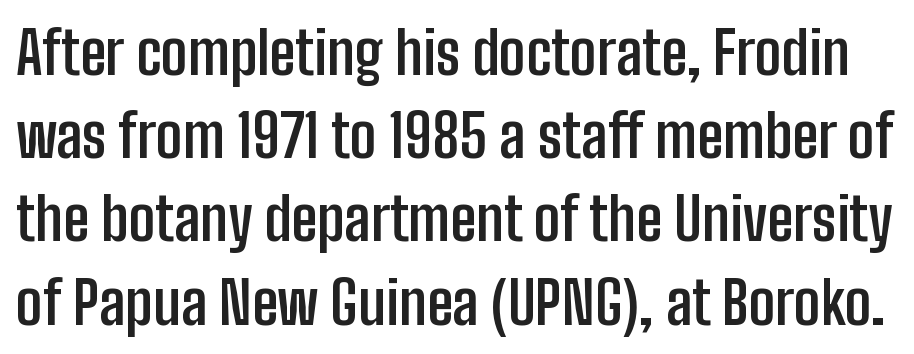
{"serif": "no", "italic": "no", "bold": "yes", "weight": "semibold", "width": "condensed", "stroke_contrast": "low", "x_height": "medium", "monospaced": "no", "underline": "no", "line_spacing": "normal", "line_spacing_ratio": 1.41, "letter_spacing": "normal", "letter_spacing_em": 0.0, "glyph_px": 59}
